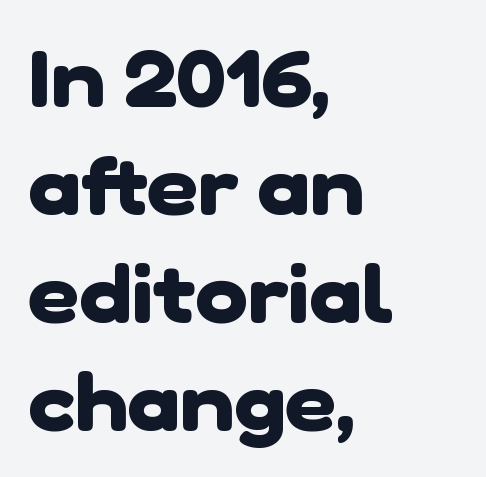
The image shows 80 px heavy sans-serif type; set left-aligned, normal line spacing (1.35x), normal letter spacing, not underlined; low stroke contrast and a medium x-height.
